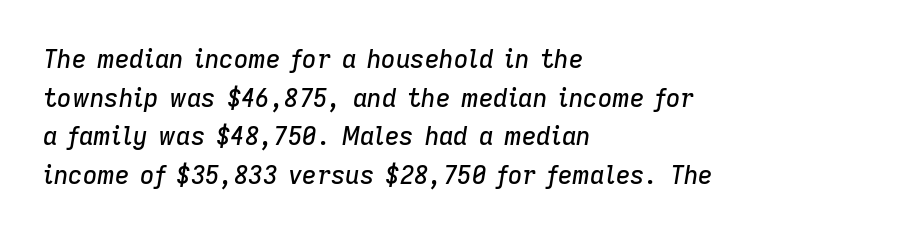
Compared with a centered layout, this one pins lines to the left instead. Default kerning and tracking; the words read as compact shapes. Has an underline been added? It has not. Slant detected: the letters are inclined. Interline gaps are of average width in this sample.
